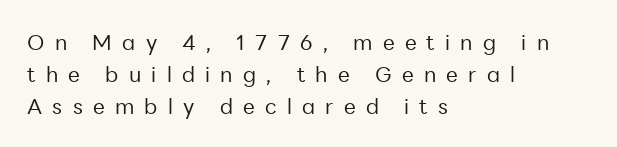
The image shows 21 px text type, upright; set left-aligned, normal line spacing (1.52x), unusually wide letter spacing (+0.49 em), not underlined.
